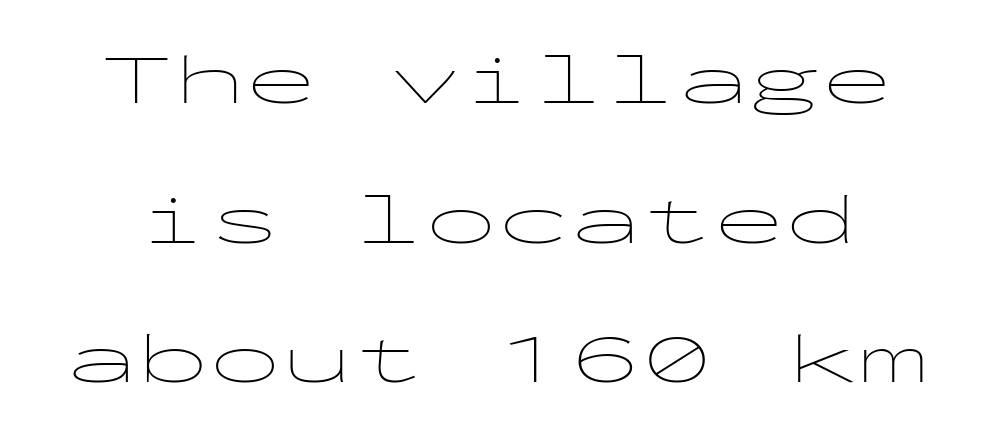
Q: Is the text bold? A: No.
Q: Is the text italic (slanted)? A: No, it is upright.
Q: Is the typeface a serif or a sans-serif typeface? A: Sans-serif.
Q: Is the text underlined? A: No.
Q: Is the spacing between letters normal or unusually wide? A: Normal.
Q: Is the spacing between lines tight, normal or loose? A: Loose.
Q: Width (condensed, normal, or wide)? A: Wide.
Q: Stroke contrast? A: Low.
Q: x-height? A: Medium.
Q: Monospaced? A: Yes.
